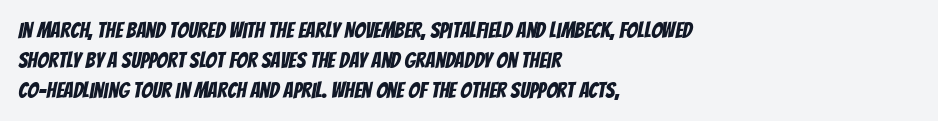
{"underline": "no", "align": "left", "line_spacing": "normal", "line_spacing_ratio": 1.37, "letter_spacing": "normal", "letter_spacing_em": 0.0, "glyph_px": 22}
